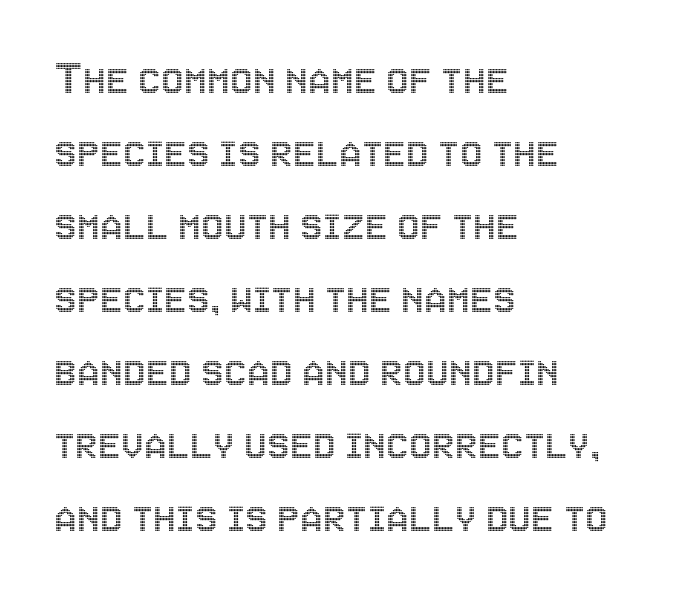
Q: Is the text italic (slanted)? A: No, it is upright.
Q: Is the text underlined? A: No.
Q: How is the paragraph aligned? A: Left-aligned.
Q: Is the spacing between letters normal or unusually wide? A: Normal.
Q: Is the spacing between lines tight, normal or loose? A: Normal.
Q: Width (condensed, normal, or wide)? A: Condensed.
Q: x-height? A: Large.
Q: Monospaced? A: No.
